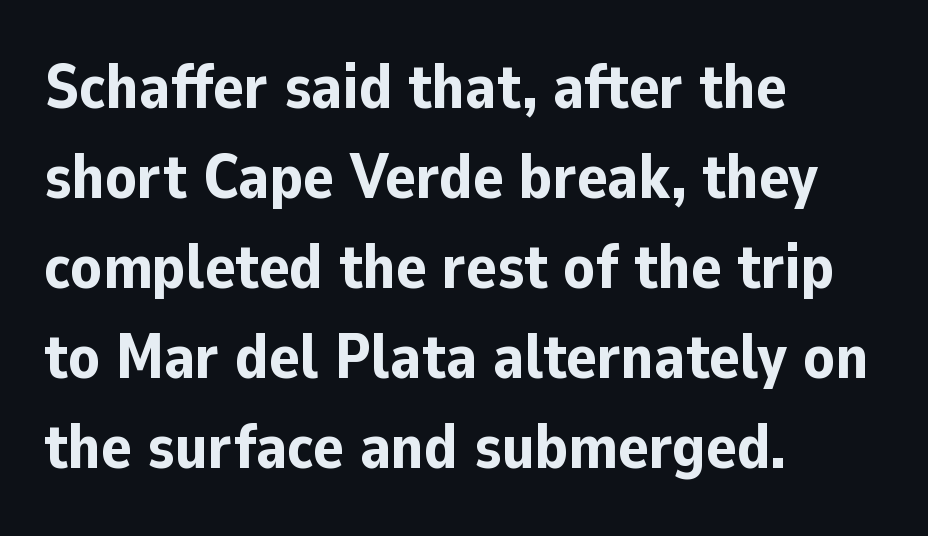
The image shows 63 px bold sans-serif type, upright; set left-aligned, normal line spacing (1.43x), normal letter spacing, not underlined; low stroke contrast and a medium x-height.
